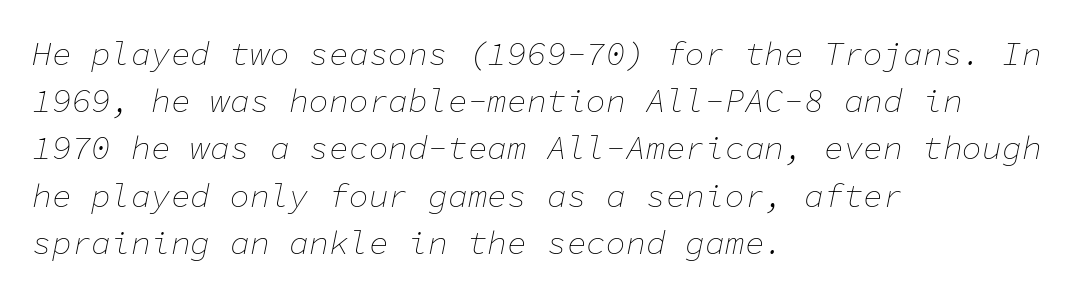
The letters look calm and open, with moderate or lighter stems. The setting favours the left margin, as ordinary paragraphs usually do. Anything drawn beneath the words? Only blank space. This rendering leaves character spacing at its baseline value. If you drew a line through each stem, it would be angled. The rendering uses a moderate line-height, typical for paragraphs.
